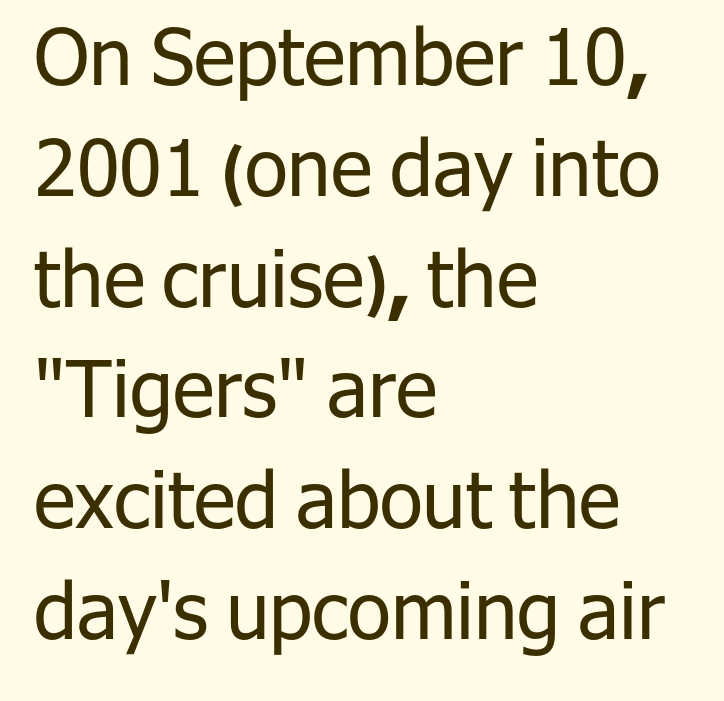
{"serif": "no", "italic": "no", "bold": "no", "weight": "regular", "width": "normal", "stroke_contrast": "low", "x_height": "medium", "monospaced": "no", "underline": "no", "align": "left", "line_spacing": "normal", "line_spacing_ratio": 1.42, "letter_spacing": "normal", "letter_spacing_em": 0.0, "glyph_px": 78}
